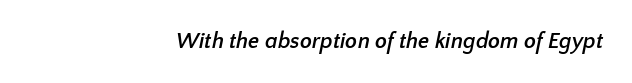
{"bold": "yes", "underline": "no", "align": "right", "letter_spacing": "normal", "letter_spacing_em": 0.0, "glyph_px": 22}
